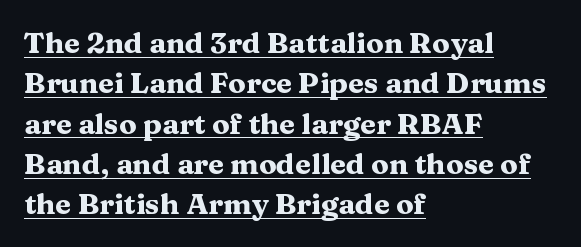
Q: Is the text bold? A: Yes.
Q: Is the text italic (slanted)? A: No, it is upright.
Q: Is the typeface a serif or a sans-serif typeface? A: Serif.
Q: Is the text underlined? A: Yes.
Q: How is the paragraph aligned? A: Left-aligned.
Q: Is the spacing between letters normal or unusually wide? A: Normal.
Q: Is the spacing between lines tight, normal or loose? A: Normal.
Q: Width (condensed, normal, or wide)? A: Wide.
Q: Stroke contrast? A: Medium.
Q: x-height? A: Medium.
Q: Monospaced? A: No.
